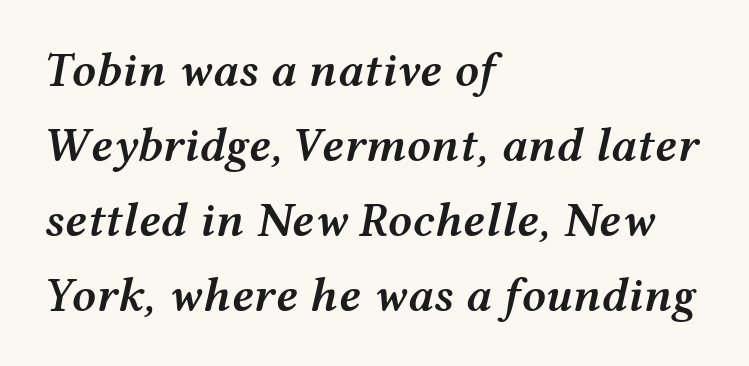
The image shows 48 px semibold, wide type, italic (leaning right); set left-aligned, normal line spacing (1.56x), normal letter spacing, not underlined; medium stroke contrast and a medium x-height.
